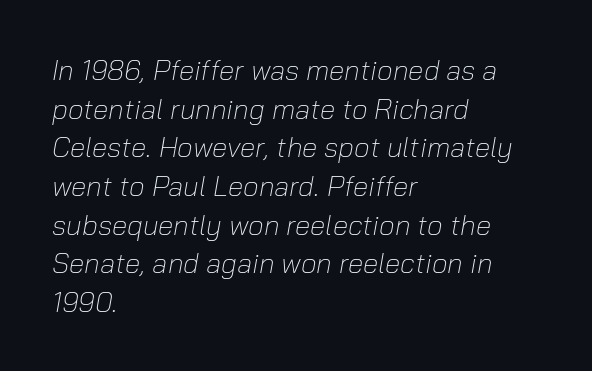
{"italic": "yes", "lean": "right", "slant_degrees": 10, "bold": "no", "weight": "light", "width": "normal", "stroke_contrast": "low", "x_height": "medium", "monospaced": "no", "underline": "no", "align": "left", "line_spacing": "normal", "line_spacing_ratio": 1.38, "letter_spacing": "normal", "letter_spacing_em": 0.0, "glyph_px": 28}
